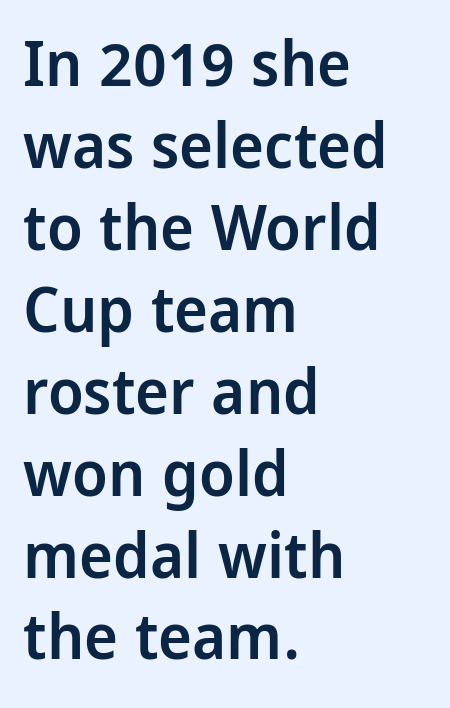
The image shows 64 px semibold, condensed sans-serif type, upright; set left-aligned, normal line spacing (1.28x), normal letter spacing, not underlined; low stroke contrast and a large x-height.
